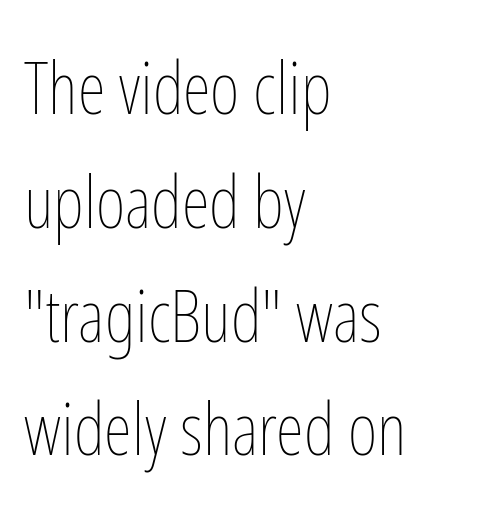
Teacher's note: observe the even left margin — that is flush-left alignment. The lines sit at an ordinary, default distance from one another. This rendering leaves character spacing at its baseline value. Here the designer chose a conventional face with non-uniform glyph widths. When letters stand straight like this, we call the style roman or upright.
